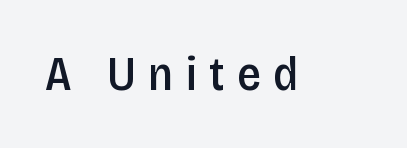
The glyphs have the mass of a demibold cut, below bold. The strip under each line holds only bare page. The letters carry no serifs — their stems end cleanly without finishing strokes. Does extra space separate the letters? Yes, quite a lot of it.
